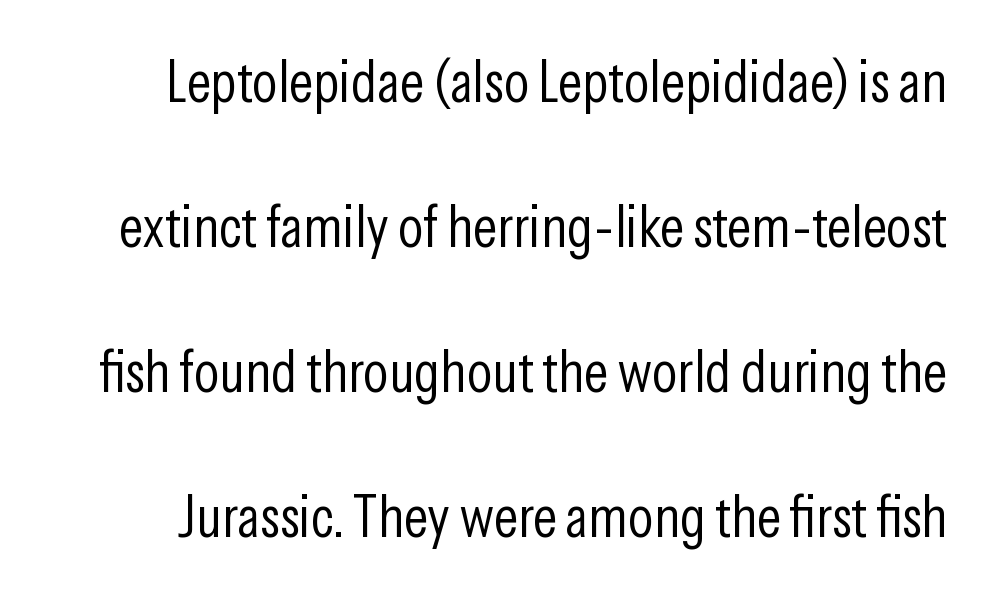
{"serif": "no", "italic": "no", "bold": "no", "weight": "light", "width": "condensed", "stroke_contrast": "low", "x_height": "medium", "monospaced": "no", "underline": "no", "line_spacing": "loose", "line_spacing_ratio": 2.46, "letter_spacing": "normal", "letter_spacing_em": 0.0, "glyph_px": 59}
